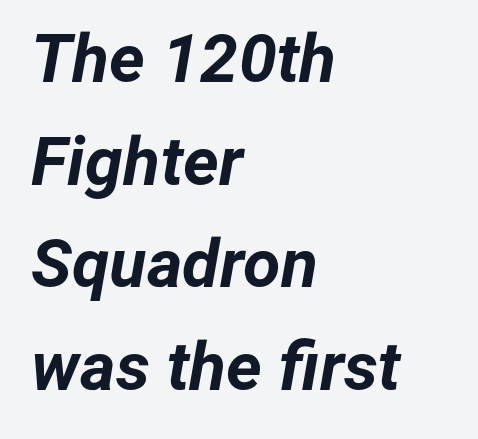
{"italic": "yes", "lean": "right", "slant_degrees": 12, "bold": "yes", "weight": "bold", "width": "normal", "stroke_contrast": "low", "x_height": "medium", "monospaced": "no", "underline": "no", "align": "left", "line_spacing": "normal", "line_spacing_ratio": 1.51, "letter_spacing": "normal", "letter_spacing_em": 0.0, "glyph_px": 68}
